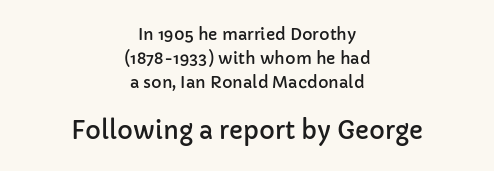
Vertically, the passage feels balanced, rows spaced as you'd expect. The composition opens small and finishes big. Words float on clear page, feet unadorned. Ascenders rise straight up at ninety degrees. Nobody touched the tracking dial on this one.
